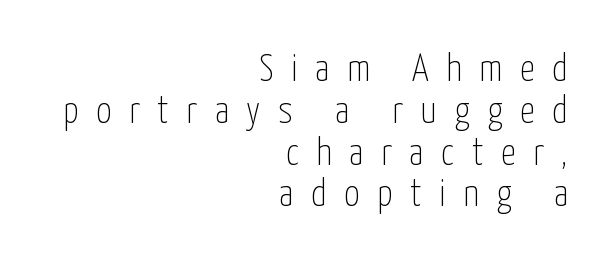
The image shows 38 px thin, condensed sans-serif type, upright; set right-aligned, tight line spacing (1.1x), unusually wide letter spacing (+0.46 em), not underlined; low stroke contrast and a medium x-height.
